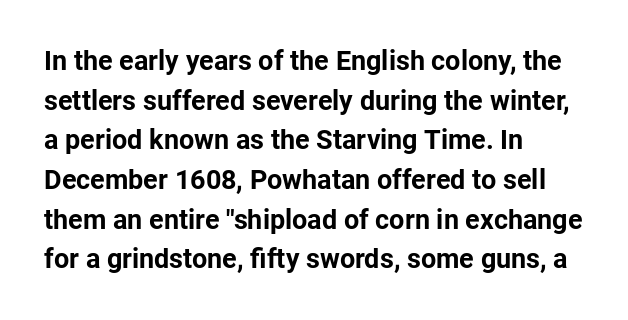
Q: Is the text bold? A: Yes.
Q: Is the text italic (slanted)? A: No, it is upright.
Q: Is the text underlined? A: No.
Q: How is the paragraph aligned? A: Left-aligned.
Q: Is the spacing between letters normal or unusually wide? A: Normal.
Q: Is the spacing between lines tight, normal or loose? A: Normal.
